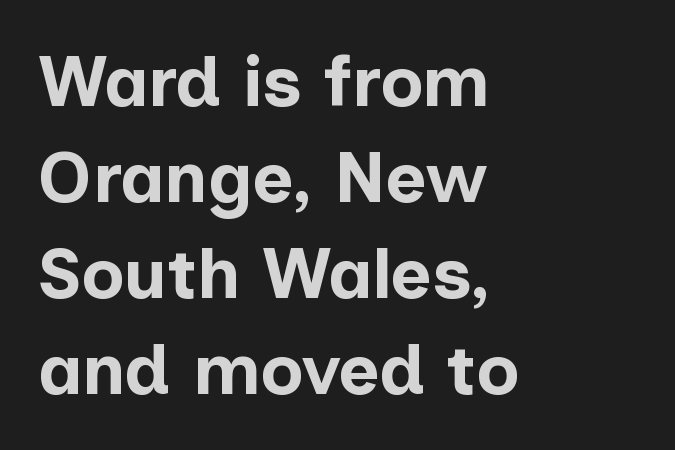
As a designer I'd log this as weight 700, bold. The passage shown is typeset with a sans-serif family. The block of text has a typical density, with ordinary space between rows. The lines are quadded left. Standard letterfit; no display-style spreading of the glyphs. The space beneath each line is pristine and unruled.
